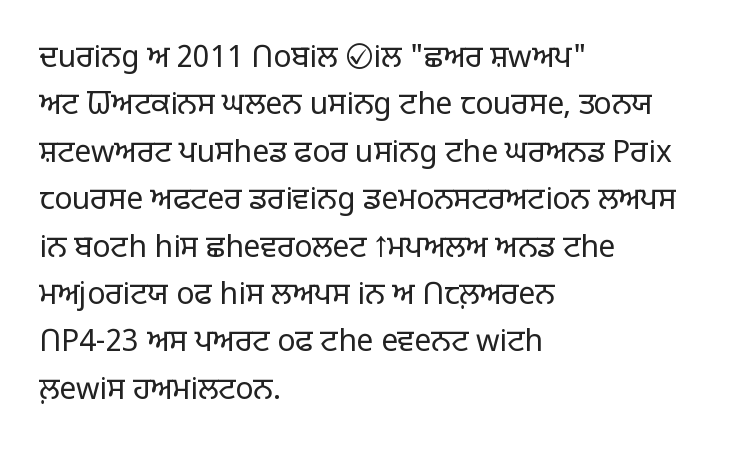
The passage shown is typed in a proportional face where columns would drift. No heavy texture on the line: the type isn't bold. Every row of glyphs begins at an identical x-position on the left. Is there any slant? The stems are plumb.
